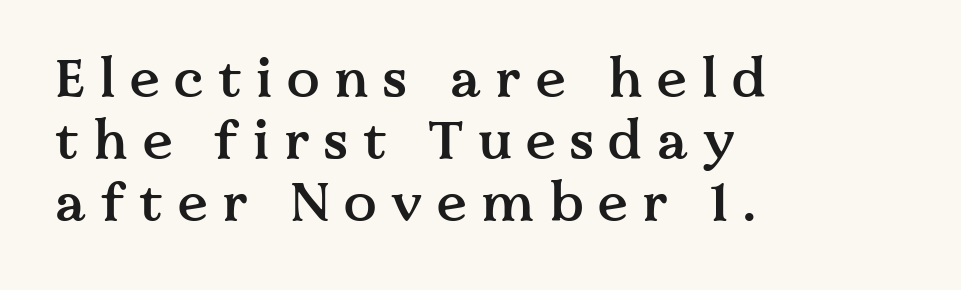
The image shows 54 px semibold serif type, upright; set left-aligned, tight line spacing (1.15x), unusually wide letter spacing (+0.27 em), not underlined; medium stroke contrast and a medium x-height.
